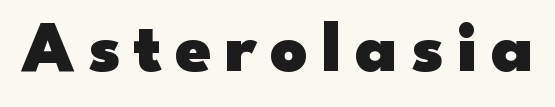
Q: Is the text bold? A: Yes.
Q: Is the text italic (slanted)? A: No, it is upright.
Q: Is the typeface a serif or a sans-serif typeface? A: Sans-serif.
Q: Is the text underlined? A: No.
Q: Width (condensed, normal, or wide)? A: Wide.
Q: Stroke contrast? A: Low.
Q: x-height? A: Small.
Q: Monospaced? A: No.
